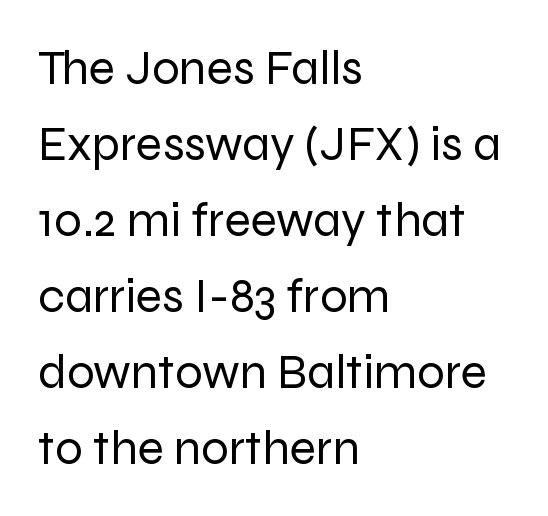
Q: Is the text bold? A: No.
Q: Is the text italic (slanted)? A: No, it is upright.
Q: Is the typeface a serif or a sans-serif typeface? A: Sans-serif.
Q: Is the text underlined? A: No.
Q: How is the paragraph aligned? A: Left-aligned.
Q: Is the spacing between letters normal or unusually wide? A: Normal.
Q: Is the spacing between lines tight, normal or loose? A: Normal.
Q: Width (condensed, normal, or wide)? A: Normal.
Q: Stroke contrast? A: Low.
Q: x-height? A: Medium.
Q: Monospaced? A: No.
